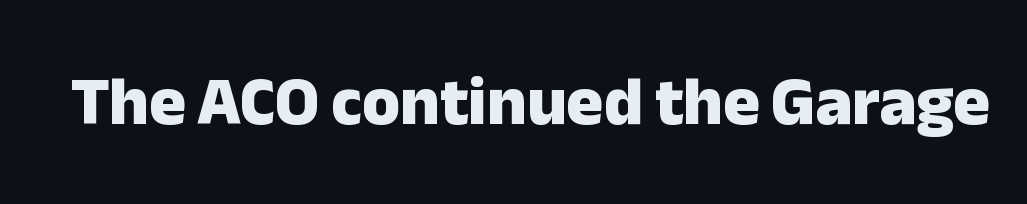
{"serif": "no", "italic": "no", "bold": "yes", "weight": "heavy", "width": "normal", "stroke_contrast": "low", "x_height": "medium", "monospaced": "no", "underline": "no", "letter_spacing": "normal", "letter_spacing_em": 0.0, "glyph_px": 69}
